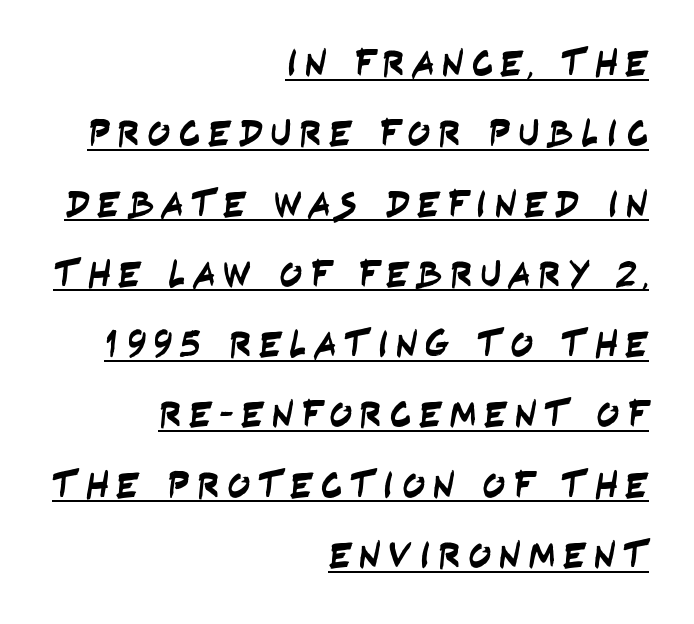
The image shows 38 px condensed sans-serif type; set right-aligned, line spacing 1.85x, underlined; low stroke contrast and a large x-height.
